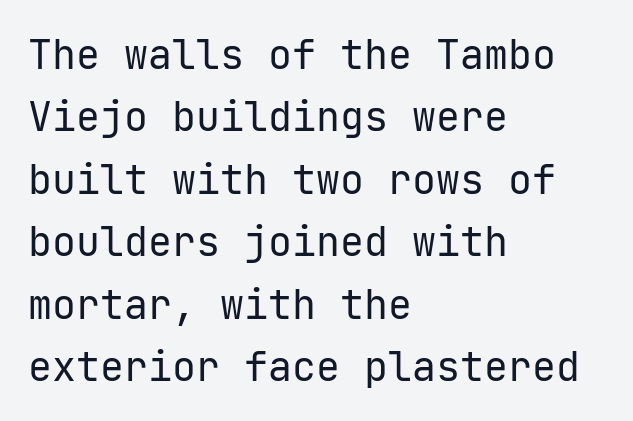
{"serif": "no", "italic": "no", "bold": "no", "weight": "regular", "width": "normal", "stroke_contrast": "low", "x_height": "medium", "underline": "no", "align": "left", "line_spacing": "normal", "line_spacing_ratio": 1.56, "letter_spacing": "normal", "letter_spacing_em": 0.0, "glyph_px": 40}
